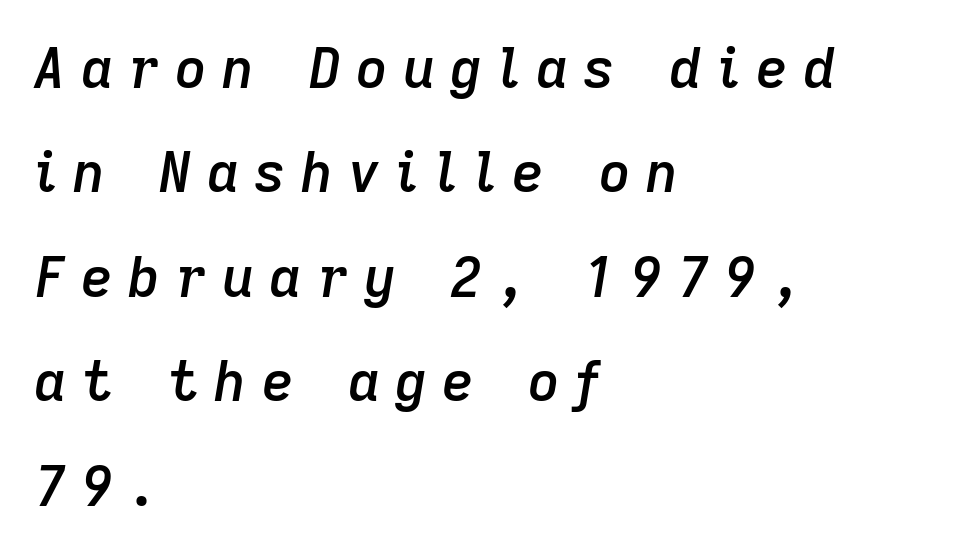
Q: Is the text bold? A: Semi-bold.
Q: Is the text italic (slanted)? A: Yes, it leans right by about 9 degrees.
Q: Is the text underlined? A: No.
Q: How is the paragraph aligned? A: Left-aligned.
Q: Is the spacing between letters normal or unusually wide? A: Unusually wide.
Q: Is the spacing between lines tight, normal or loose? A: Loose.
Q: Width (condensed, normal, or wide)? A: Normal.
Q: Stroke contrast? A: Low.
Q: x-height? A: Medium.
Q: Monospaced? A: No.
